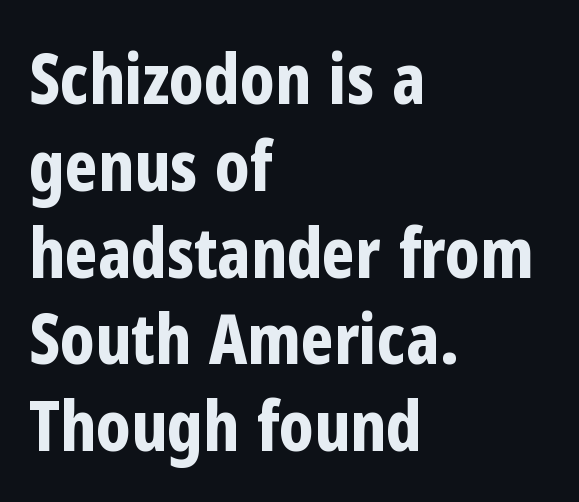
This is the regular roman posture of the typeface. Default kerning and tracking; the words read as compact shapes. The face used here is proportionally spaced, like ordinary book or web type. These lines are set flush left with a ragged right edge.
